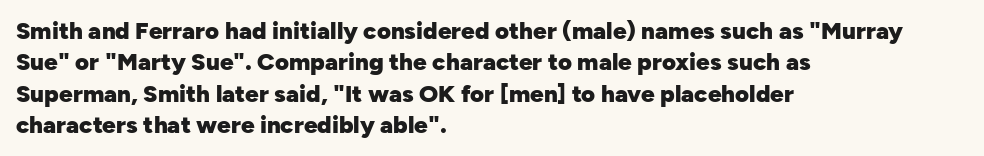
Q: Is the text bold? A: Yes.
Q: Is the text italic (slanted)? A: No, it is upright.
Q: Is the text underlined? A: No.
Q: How is the paragraph aligned? A: Left-aligned.
Q: Is the spacing between letters normal or unusually wide? A: Normal.
Q: Is the spacing between lines tight, normal or loose? A: Normal.
